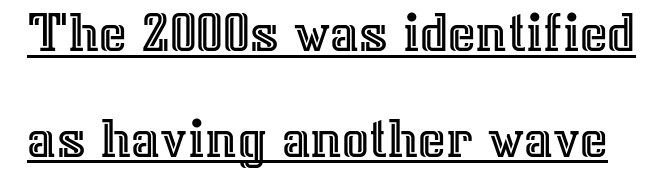
Q: Is the text italic (slanted)? A: No, it is upright.
Q: Is the text underlined? A: Yes.
Q: Is the spacing between letters normal or unusually wide? A: Normal.
Q: Width (condensed, normal, or wide)? A: Normal.
Q: x-height? A: Medium.
Q: Monospaced? A: No.
